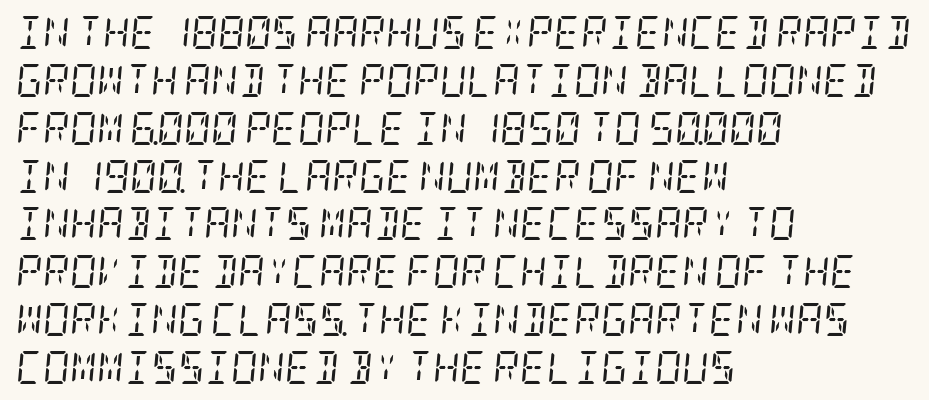
What kind of face is this? One with serifs. Is this a heavy cut? Hardly; it is regular or lighter. Rendered with sloped, italic letterforms. If you measured baseline to baseline, you'd find a middling distance. Horizontal alignment here is leftward, the default for most running prose. Descenders are the only things crossing below the line.
